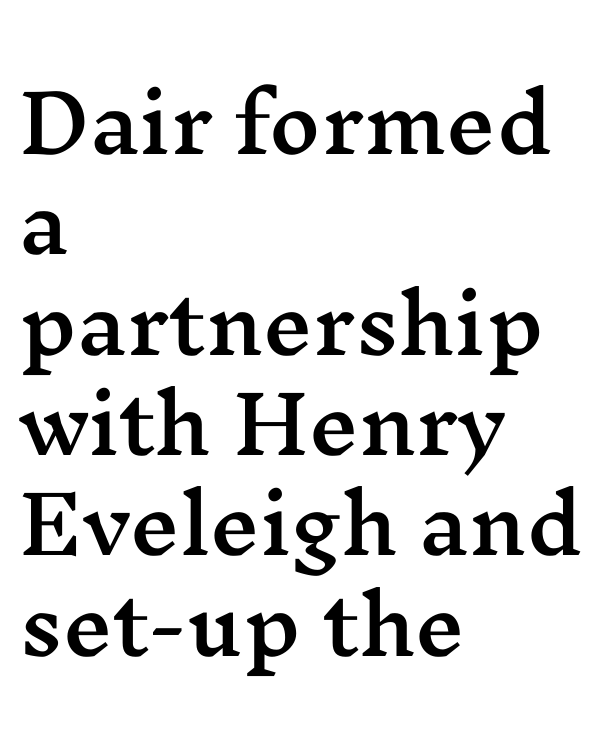
The image shows 79 px wide serif type, upright; set left-aligned, normal line spacing (1.27x), normal letter spacing, not underlined; medium stroke contrast and a medium x-height.
